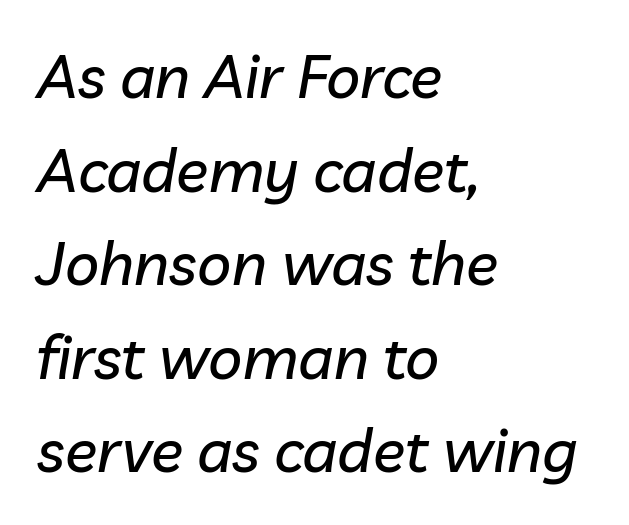
Q: Is the text italic (slanted)? A: Yes, it leans right by about 10 degrees.
Q: Is the text underlined? A: No.
Q: How is the paragraph aligned? A: Left-aligned.
Q: Is the spacing between letters normal or unusually wide? A: Normal.
Q: Is the spacing between lines tight, normal or loose? A: Normal.
Q: Width (condensed, normal, or wide)? A: Normal.
Q: Stroke contrast? A: Low.
Q: x-height? A: Medium.
Q: Monospaced? A: No.
